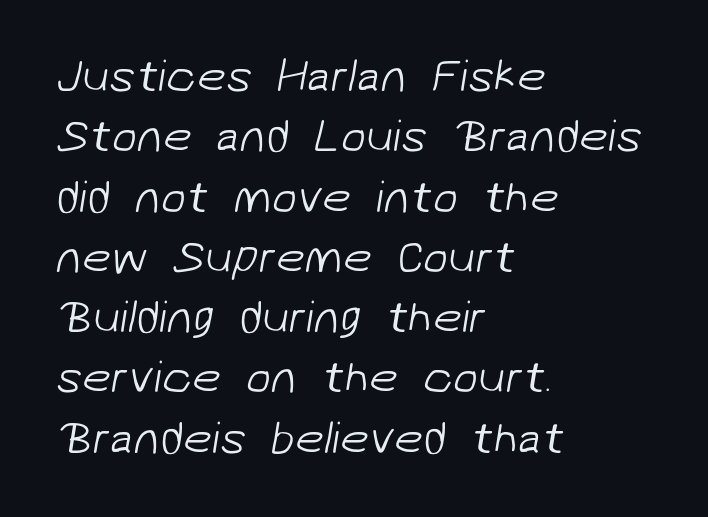
The image shows 46 px light sans-serif type; set left-aligned, normal line spacing (1.31x), normal letter spacing, not underlined; low stroke contrast and a medium x-height.
